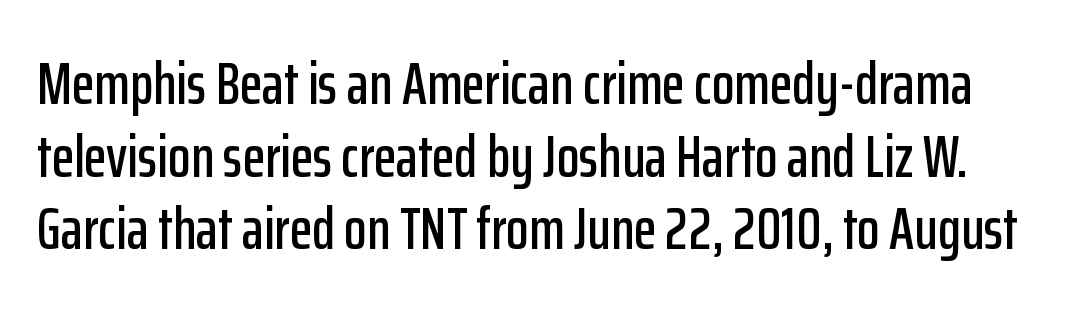
{"serif": "no", "italic": "no", "width": "condensed", "stroke_contrast": "low", "x_height": "medium", "monospaced": "no", "underline": "no", "line_spacing_ratio": 1.23, "letter_spacing": "normal", "letter_spacing_em": 0.0, "glyph_px": 59}
